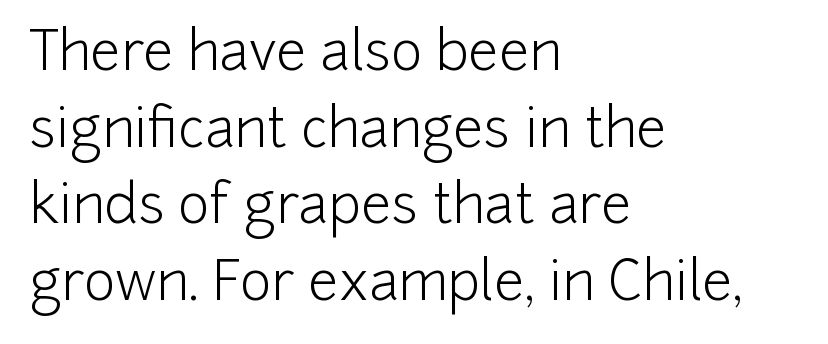
{"serif": "no", "italic": "no", "bold": "no", "weight": "light", "width": "normal", "stroke_contrast": "low", "x_height": "medium", "monospaced": "no", "underline": "no", "align": "left", "line_spacing": "normal", "line_spacing_ratio": 1.42, "letter_spacing": "normal", "letter_spacing_em": 0.0, "glyph_px": 54}
